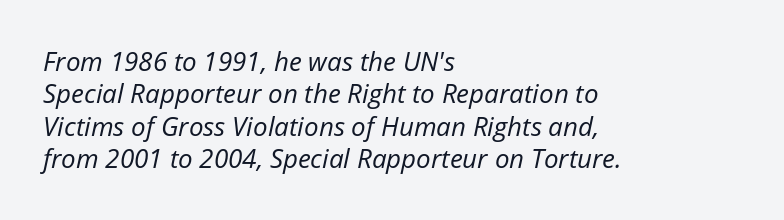
Q: Is the text bold? A: No.
Q: Is the text italic (slanted)? A: Yes, it leans right by about 12 degrees.
Q: Is the text underlined? A: No.
Q: How is the paragraph aligned? A: Left-aligned.
Q: Is the spacing between letters normal or unusually wide? A: Normal.
Q: Is the spacing between lines tight, normal or loose? A: Normal.
